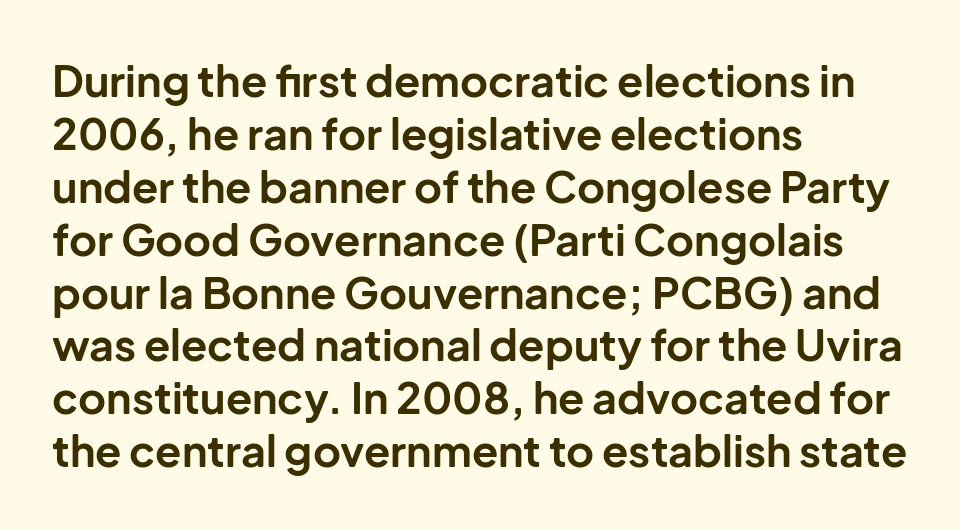
Q: Is the text bold? A: Yes.
Q: Is the text italic (slanted)? A: No, it is upright.
Q: Is the typeface a serif or a sans-serif typeface? A: Sans-serif.
Q: Is the text underlined? A: No.
Q: How is the paragraph aligned? A: Left-aligned.
Q: Is the spacing between letters normal or unusually wide? A: Normal.
Q: Width (condensed, normal, or wide)? A: Normal.
Q: Stroke contrast? A: Low.
Q: x-height? A: Medium.
Q: Monospaced? A: No.
